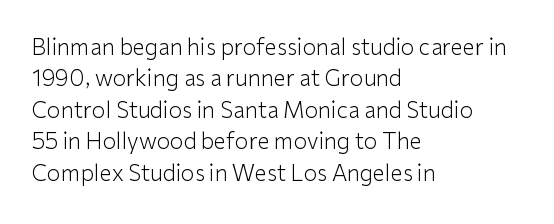
Q: Is the text bold? A: No.
Q: Is the text italic (slanted)? A: No, it is upright.
Q: Is the text underlined? A: No.
Q: How is the paragraph aligned? A: Left-aligned.
Q: Is the spacing between letters normal or unusually wide? A: Normal.
Q: Is the spacing between lines tight, normal or loose? A: Normal.
